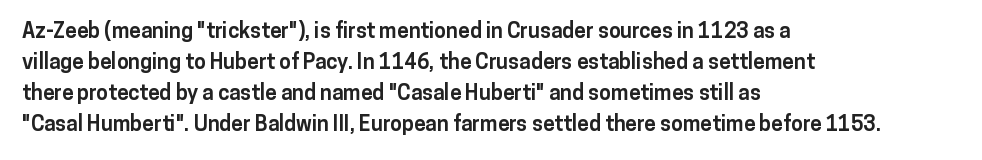
These lines keep a tight, regular rhythm from letter to letter. The typesetting leans heavy: a genuine bold. Line beginnings align vertically; line endings do not. If you drew a line through each stem, it would be perfectly vertical. Letters rest on an invisible, unmarked baseline.
